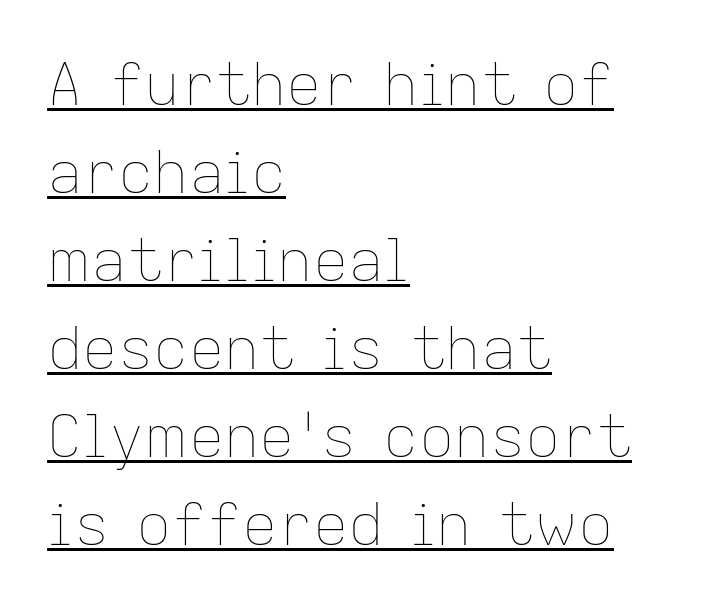
The image shows 59 px thin type, upright; set left-aligned, normal line spacing (1.49x), normal letter spacing, underlined; low stroke contrast and a medium x-height.
